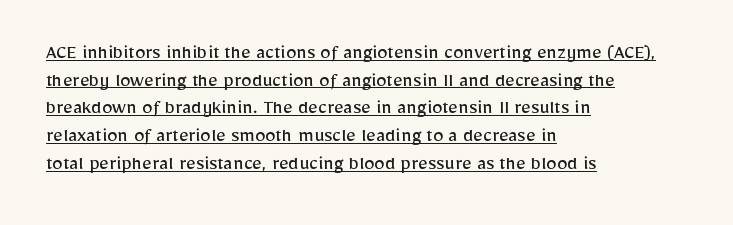
{"italic": "no", "bold": "no", "underline": "yes", "align": "left", "line_spacing": "normal", "line_spacing_ratio": 1.32, "letter_spacing": "normal", "letter_spacing_em": 0.0, "glyph_px": 21}
